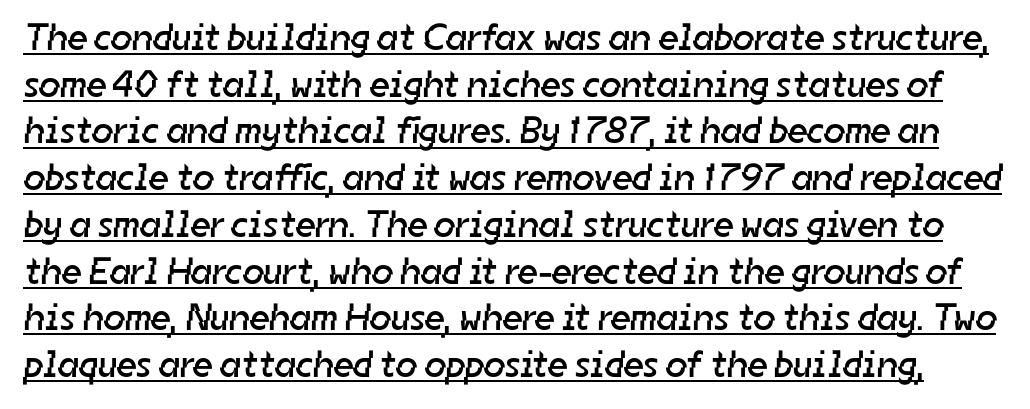
Underlining? Definitely there. Characters follow at the spacing the type designer built in. You could not count columns in this text — the font is proportionally spaced. Examine the stroke ends and you'll find no serifs. Stems and bowls with no extra thickness — not bold.
